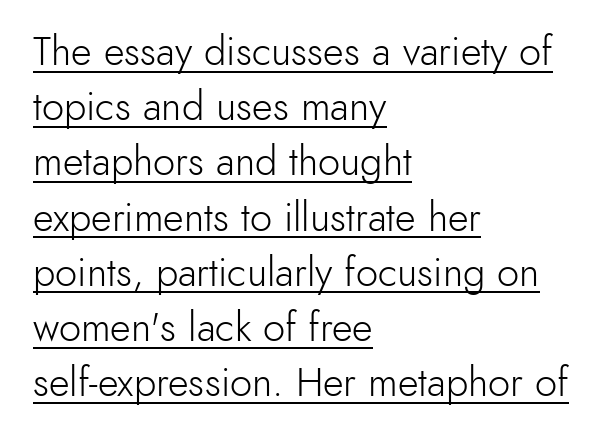
The image shows 40 px light sans-serif type, upright; set left-aligned, normal line spacing (1.38x), normal letter spacing, underlined; a small x-height.
